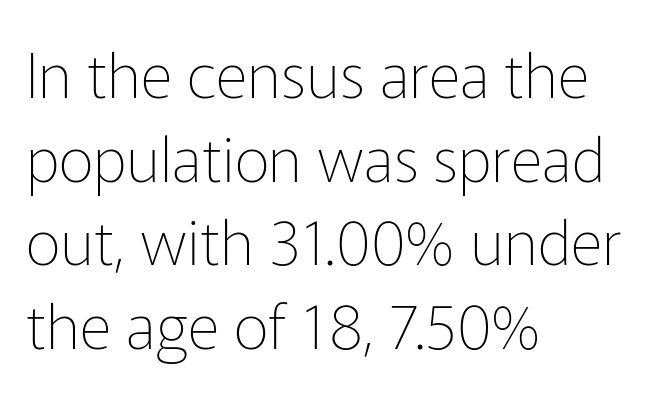
The typography opts for an upright posture over an oblique one. A light-to-regular cut is what we see here. The paragraph has a hard left edge and a soft right edge. Note the varied advance widths — an 'i' is clearly narrower than an 'm'.
